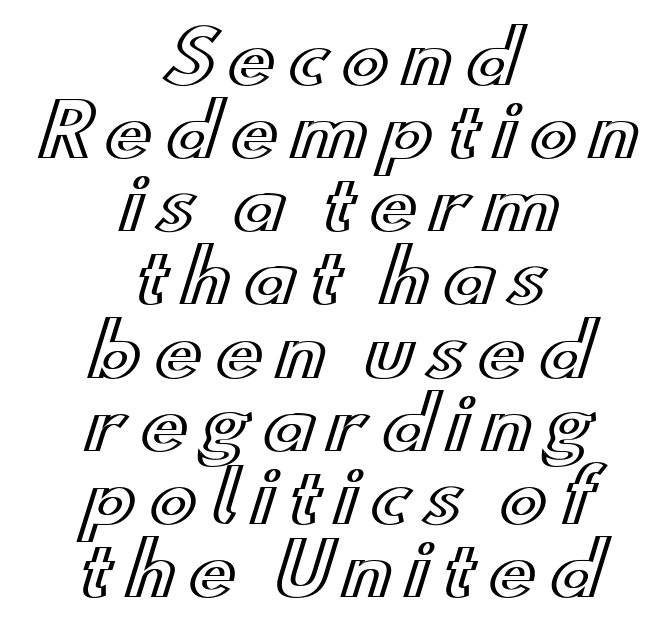
Q: Is the text italic (slanted)? A: Yes.
Q: Is the text underlined? A: No.
Q: How is the paragraph aligned? A: Centered.
Q: Is the spacing between lines tight, normal or loose? A: Tight.
Q: Width (condensed, normal, or wide)? A: Wide.
Q: x-height? A: Small.
Q: Monospaced? A: No.
